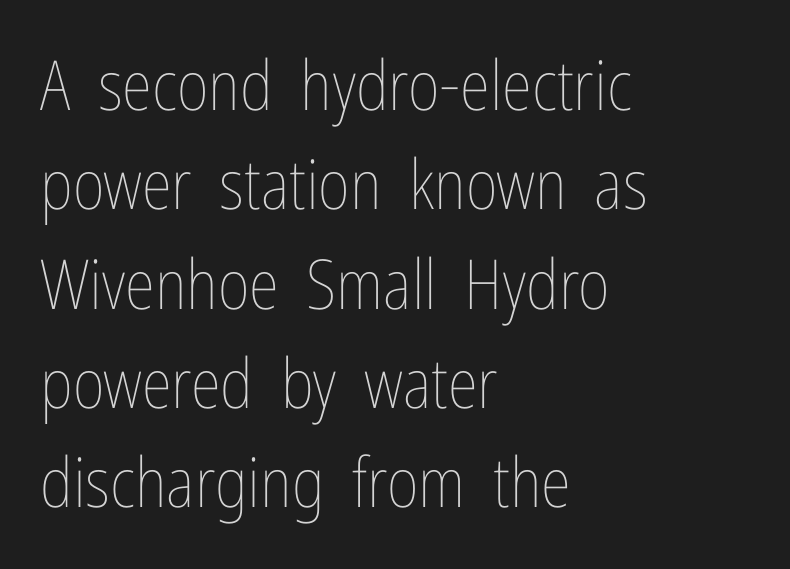
Q: Is the text bold? A: No.
Q: Is the text italic (slanted)? A: No, it is upright.
Q: Is the text underlined? A: No.
Q: How is the paragraph aligned? A: Left-aligned.
Q: Is the spacing between letters normal or unusually wide? A: Normal.
Q: Is the spacing between lines tight, normal or loose? A: Normal.
Q: Width (condensed, normal, or wide)? A: Condensed.
Q: Stroke contrast? A: Low.
Q: x-height? A: Medium.
Q: Monospaced? A: No.
